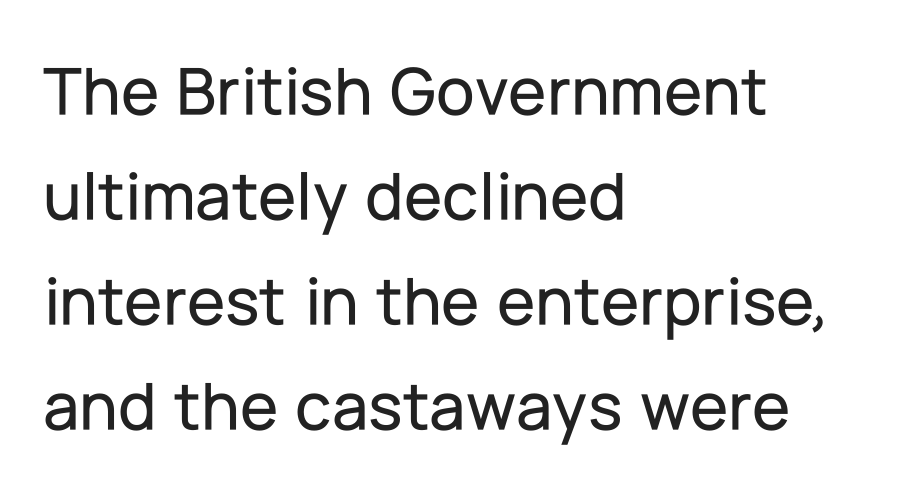
Teacher's note: observe the even left margin — that is flush-left alignment. Beneath every word, the page is bare. The type family on display is of the sans-serif kind. The lines sit at an ordinary, default distance from one another. This sample has the flowing, uneven cadence of proportional lettering.
